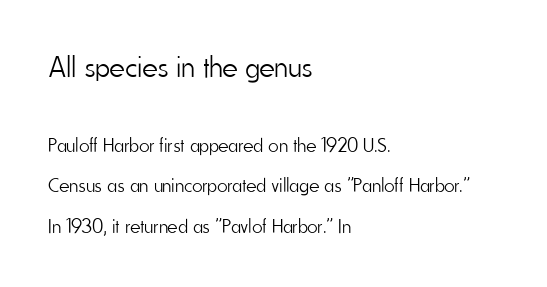
The image shows 30 px light, condensed sans-serif type, upright; set left-aligned, loose line spacing (2.03x), normal letter spacing, not underlined; the first (top) block is 1.5x larger; low stroke contrast and a small x-height.
